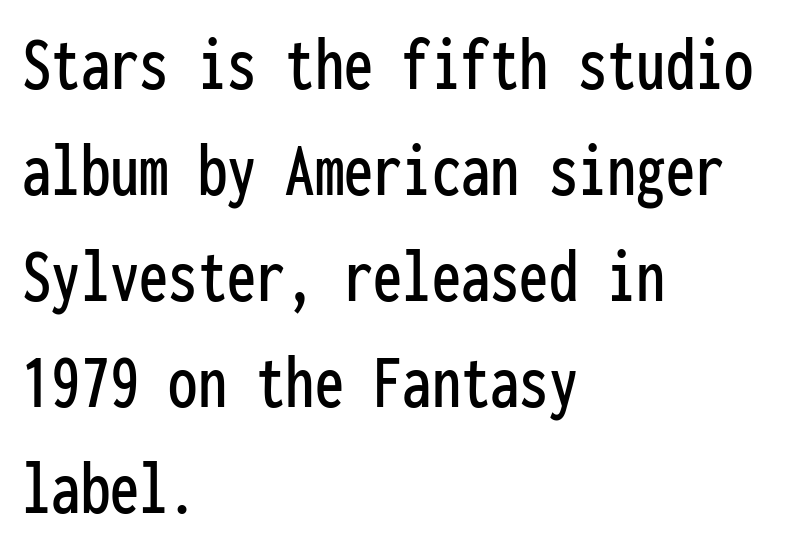
The image shows 78 px condensed sans-serif type, upright, monospaced; set left-aligned, normal line spacing (1.36x), normal letter spacing, not underlined; low stroke contrast and a medium x-height.
